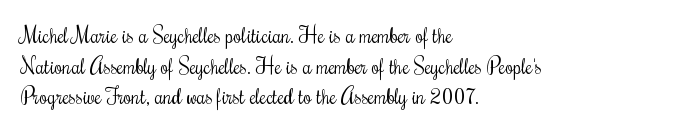
The image shows 21 px text type; set left-aligned, normal line spacing (1.46x), normal letter spacing, not underlined.
